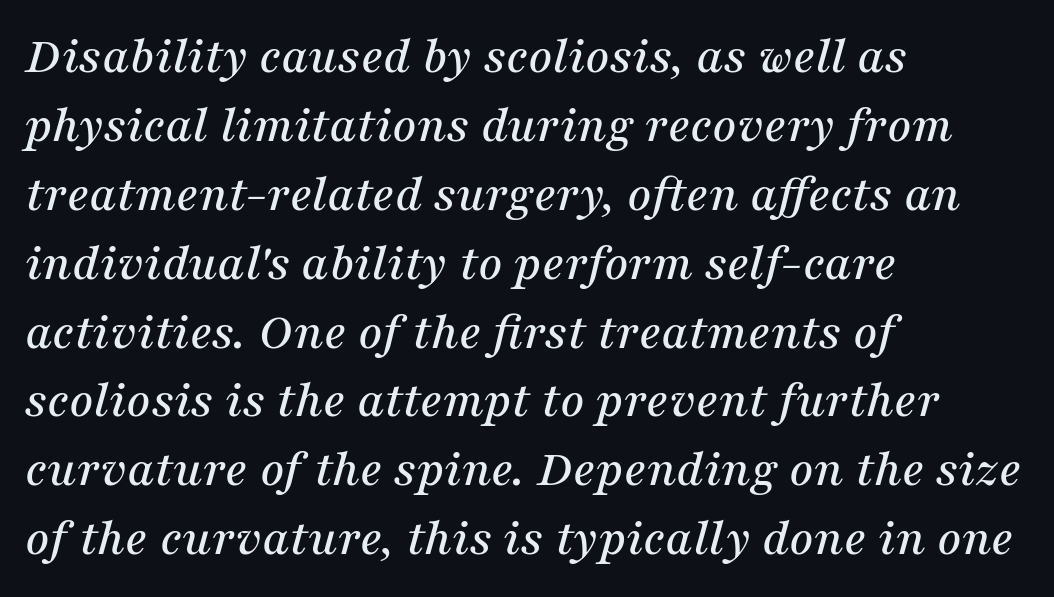
The image shows 53 px serif type, italic (leaning right); set left-aligned, normal line spacing (1.3x), normal letter spacing, not underlined; medium stroke contrast and a medium x-height.
